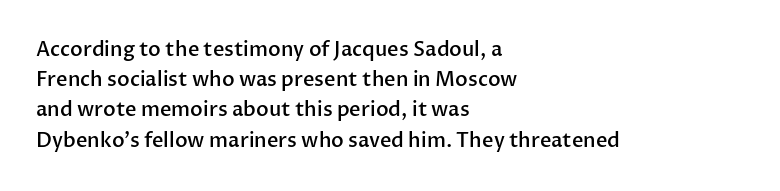
Q: Is the text bold? A: Semi-bold.
Q: Is the text italic (slanted)? A: No, it is upright.
Q: Is the text underlined? A: No.
Q: How is the paragraph aligned? A: Left-aligned.
Q: Is the spacing between letters normal or unusually wide? A: Normal.
Q: Is the spacing between lines tight, normal or loose? A: Normal.
